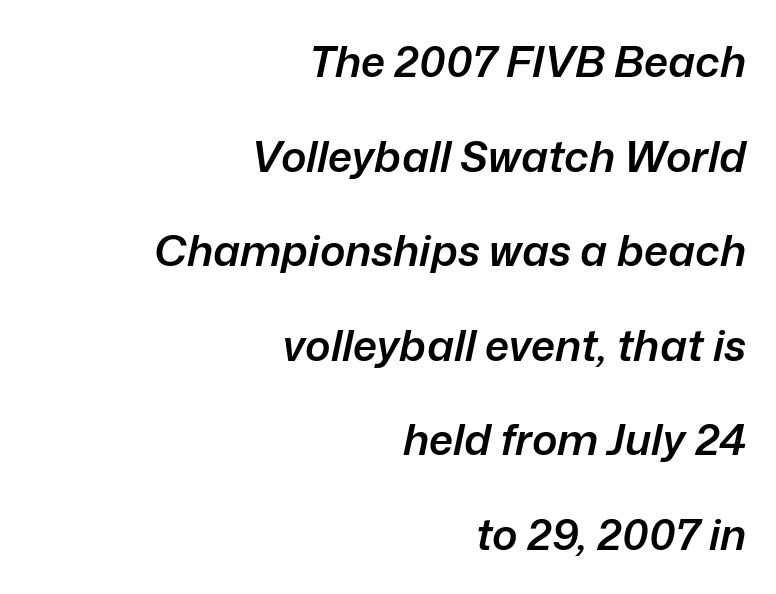
The image shows 43 px semibold type, italic (leaning right); set right-aligned, loose line spacing (2.2x), normal letter spacing, not underlined; low stroke contrast and a medium x-height.
